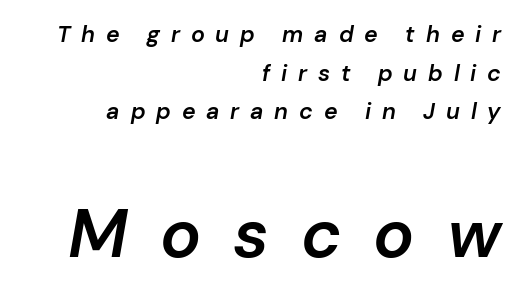
{"italic": "yes", "lean": "right", "slant_degrees": 10, "bold": "semi", "weight": "semibold", "width": "normal", "stroke_contrast": "low", "x_height": "medium", "monospaced": "no", "underline": "no", "align": "right", "line_spacing": "normal", "line_spacing_ratio": 1.68, "letter_spacing": "wide", "letter_spacing_em": 0.47, "larger_block": "second", "size_ratio": 2.96, "glyph_px": 68}
